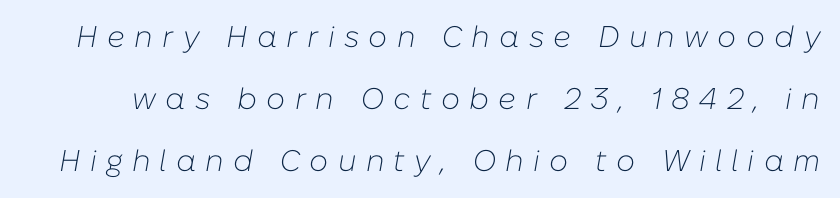
The image shows 30 px light type, italic (leaning right); set loose line spacing (2.07x), unusually wide letter spacing (+0.31 em), not underlined; low stroke contrast and a medium x-height.
